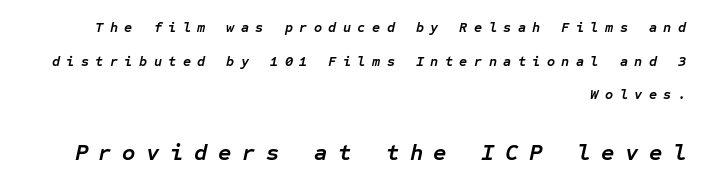
{"italic": "yes", "lean": "right", "slant_degrees": 12, "bold": "yes", "underline": "no", "align": "right", "line_spacing": "loose", "line_spacing_ratio": 2.4, "letter_spacing": "wide", "letter_spacing_em": 0.46, "larger_block": "second", "size_ratio": 1.64, "glyph_px": 23}
